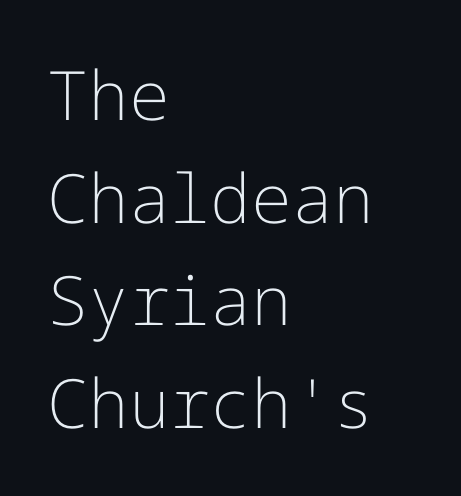
The image shows 68 px light sans-serif type, upright; set left-aligned, normal line spacing (1.51x), normal letter spacing, not underlined; low stroke contrast and a medium x-height.
